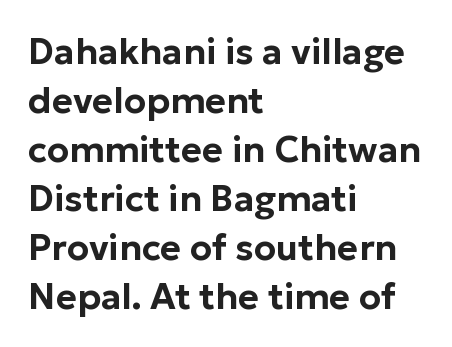
{"serif": "no", "italic": "no", "width": "normal", "stroke_contrast": "low", "x_height": "medium", "monospaced": "no", "underline": "no", "align": "left", "line_spacing": "normal", "line_spacing_ratio": 1.36, "letter_spacing": "normal", "letter_spacing_em": 0.0, "glyph_px": 36}
